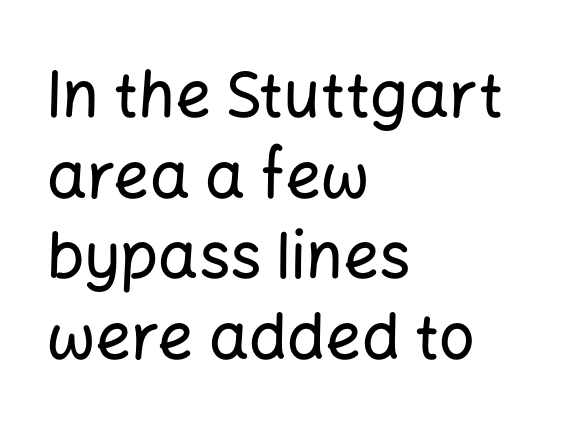
Q: Is the text italic (slanted)? A: No, it is upright.
Q: Is the typeface a serif or a sans-serif typeface? A: Sans-serif.
Q: Is the text underlined? A: No.
Q: How is the paragraph aligned? A: Left-aligned.
Q: Is the spacing between letters normal or unusually wide? A: Normal.
Q: Is the spacing between lines tight, normal or loose? A: Normal.
Q: Width (condensed, normal, or wide)? A: Normal.
Q: Stroke contrast? A: Low.
Q: x-height? A: Medium.
Q: Monospaced? A: No.
